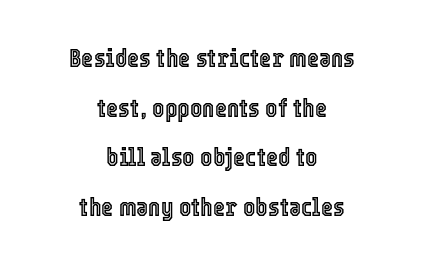
{"italic": "no", "underline": "no", "align": "center", "line_spacing": "loose", "line_spacing_ratio": 1.91, "letter_spacing": "normal", "letter_spacing_em": 0.0, "glyph_px": 26}
